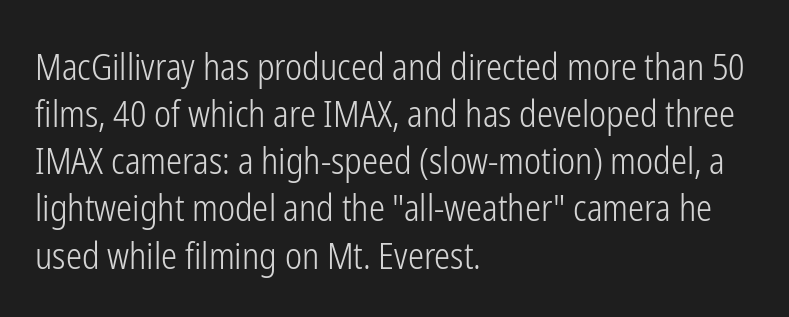
{"serif": "no", "italic": "no", "bold": "no", "weight": "light", "width": "condensed", "stroke_contrast": "low", "x_height": "medium", "monospaced": "no", "underline": "no", "align": "left", "line_spacing": "normal", "line_spacing_ratio": 1.31, "letter_spacing": "normal", "letter_spacing_em": 0.0, "glyph_px": 36}
